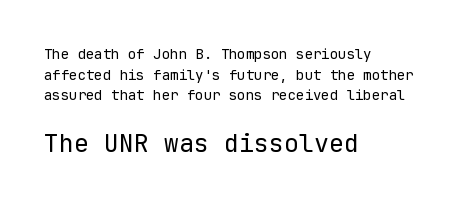
Q: Is the text bold? A: No.
Q: Is the text italic (slanted)? A: No, it is upright.
Q: Is the text underlined? A: No.
Q: How is the paragraph aligned? A: Left-aligned.
Q: Is the spacing between letters normal or unusually wide? A: Normal.
Q: Is the spacing between lines tight, normal or loose? A: Normal.
Q: Which block of text is set in a larger size, the first (top) or the second (bottom)? A: The second (bottom) one.
